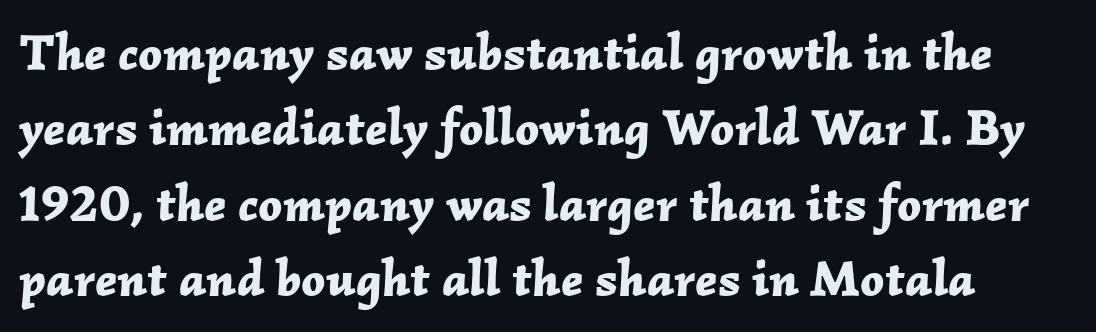
The image shows 52 px bold type, italic (leaning right); set normal line spacing (1.45x), normal letter spacing, not underlined; low stroke contrast and a medium x-height.
